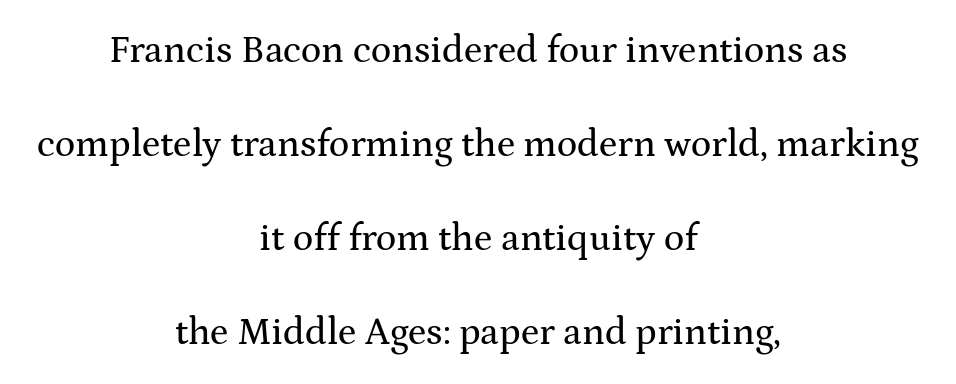
Q: Is the text italic (slanted)? A: No, it is upright.
Q: Is the typeface a serif or a sans-serif typeface? A: Serif.
Q: Is the text underlined? A: No.
Q: How is the paragraph aligned? A: Centered.
Q: Is the spacing between letters normal or unusually wide? A: Normal.
Q: Is the spacing between lines tight, normal or loose? A: Loose.
Q: Width (condensed, normal, or wide)? A: Wide.
Q: Stroke contrast? A: Medium.
Q: x-height? A: Medium.
Q: Monospaced? A: No.
